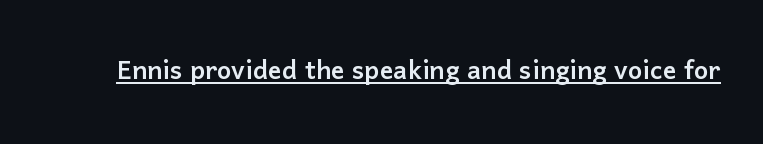
Q: Is the text italic (slanted)? A: No, it is upright.
Q: Is the typeface a serif or a sans-serif typeface? A: Sans-serif.
Q: Is the text underlined? A: Yes.
Q: Is the spacing between letters normal or unusually wide? A: Normal.
Q: Width (condensed, normal, or wide)? A: Normal.
Q: Stroke contrast? A: Low.
Q: x-height? A: Medium.
Q: Monospaced? A: No.
